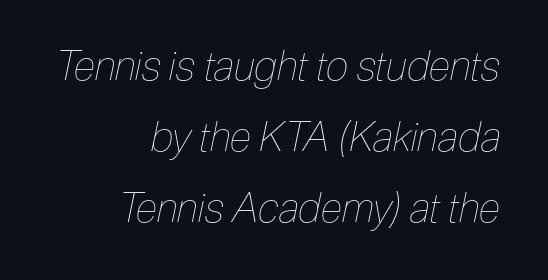
Q: Is the text bold? A: No.
Q: Is the text italic (slanted)? A: Yes, it leans right by about 12 degrees.
Q: Is the text underlined? A: No.
Q: How is the paragraph aligned? A: Right-aligned.
Q: Is the spacing between letters normal or unusually wide? A: Normal.
Q: Width (condensed, normal, or wide)? A: Condensed.
Q: Stroke contrast? A: Low.
Q: x-height? A: Medium.
Q: Monospaced? A: No.
